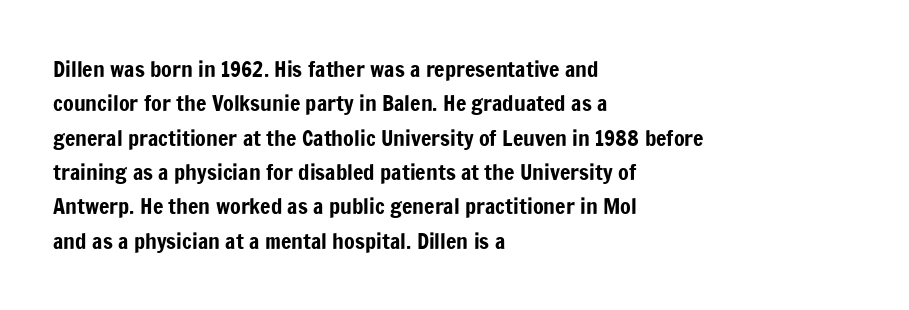
{"italic": "no", "underline": "no", "align": "left", "line_spacing": "normal", "line_spacing_ratio": 1.56, "letter_spacing": "normal", "letter_spacing_em": 0.0, "glyph_px": 22}
